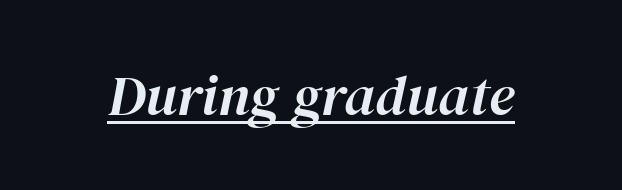
The image shows 57 px text type, italic (leaning right); set normal letter spacing, underlined; high stroke contrast and a medium x-height.
